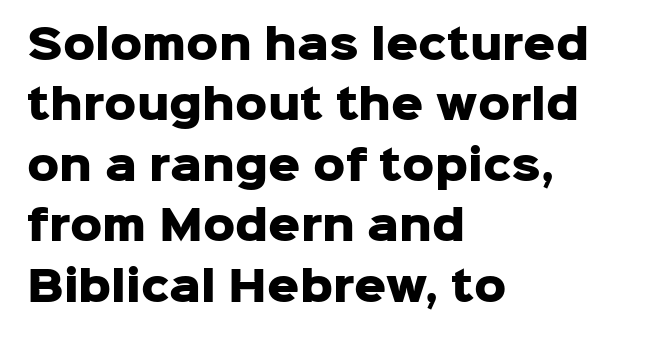
The image shows 40 px heavy sans-serif type, upright; set left-aligned, normal line spacing (1.51x), normal letter spacing, not underlined; low stroke contrast and a medium x-height.
